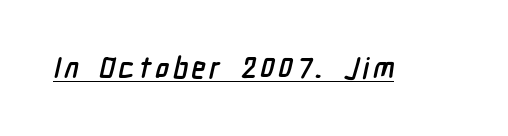
Q: Is the text bold? A: Yes.
Q: Is the typeface a serif or a sans-serif typeface? A: Sans-serif.
Q: Is the text underlined? A: Yes.
Q: Width (condensed, normal, or wide)? A: Condensed.
Q: Stroke contrast? A: Low.
Q: x-height? A: Medium.
Q: Monospaced? A: No.
